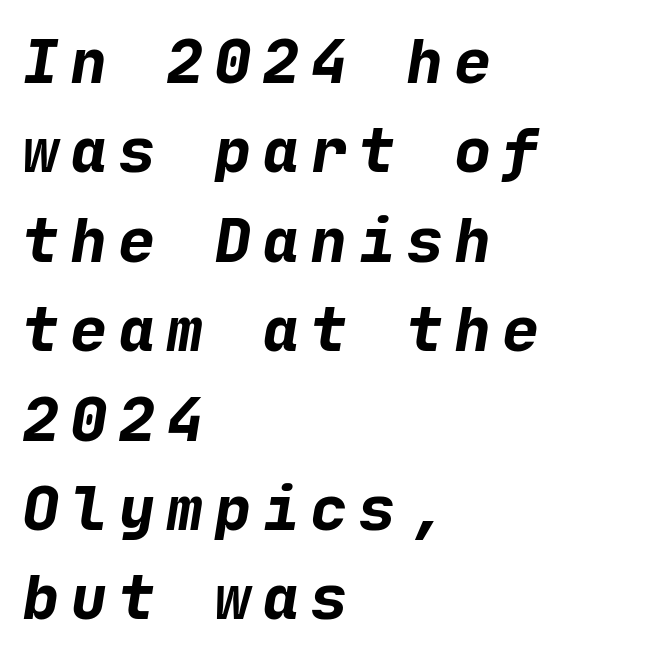
Q: Is the text bold? A: Yes.
Q: Is the typeface a serif or a sans-serif typeface? A: Sans-serif.
Q: Is the text underlined? A: No.
Q: How is the paragraph aligned? A: Left-aligned.
Q: Is the spacing between letters normal or unusually wide? A: Unusually wide.
Q: Is the spacing between lines tight, normal or loose? A: Normal.
Q: Width (condensed, normal, or wide)? A: Normal.
Q: Stroke contrast? A: Low.
Q: x-height? A: Medium.
